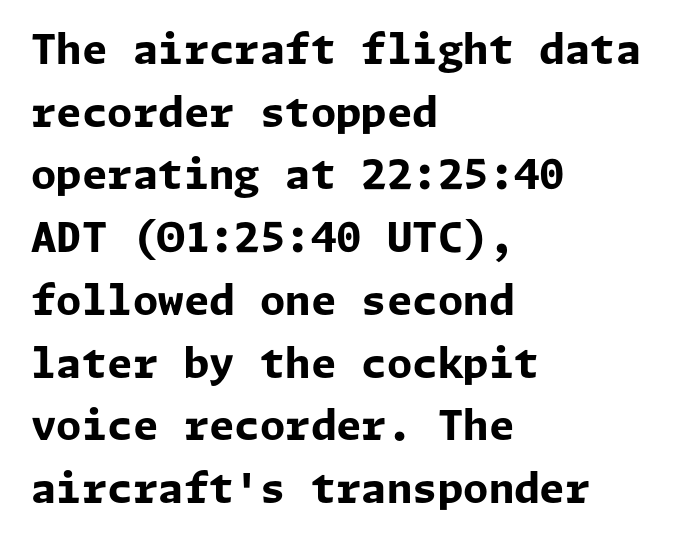
{"serif": "no", "italic": "no", "bold": "yes", "weight": "bold", "width": "normal", "stroke_contrast": "low", "x_height": "medium", "underline": "no", "align": "left", "line_spacing": "normal", "line_spacing_ratio": 1.53, "letter_spacing": "normal", "letter_spacing_em": 0.0, "glyph_px": 41}
